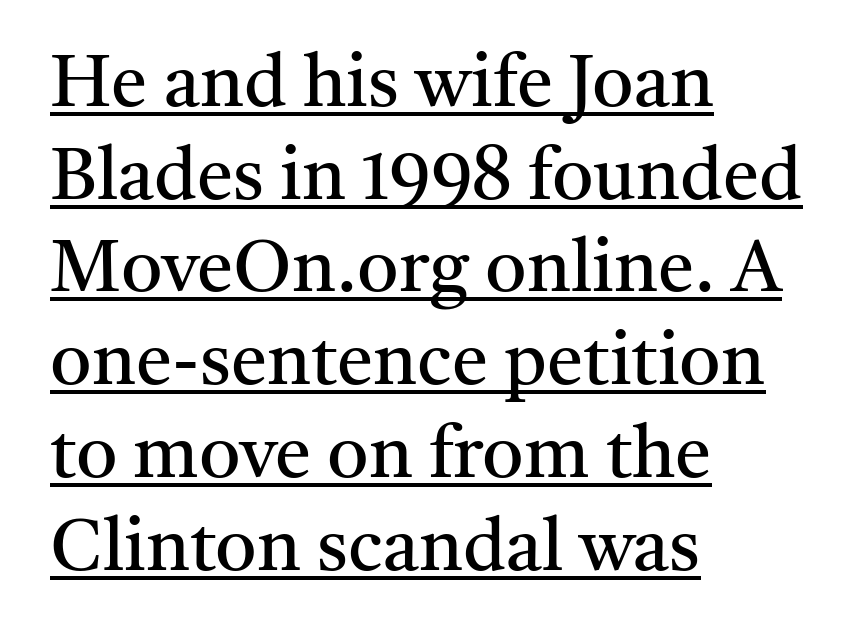
Alignment: flush left. Reading down the column, the eye jumps a familiar distance to each next line. Check the space under the baseline: a stroke is drawn there. Look at the tracking — it's just the regular setting, nothing added. Think standard paragraph weight, or any step lighter than that.
